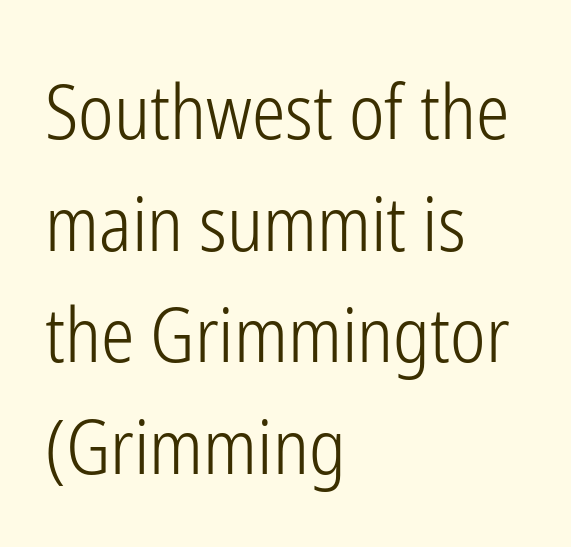
The image shows 75 px light, condensed sans-serif type, upright; set left-aligned, normal line spacing (1.49x), normal letter spacing, not underlined; low stroke contrast and a medium x-height.
